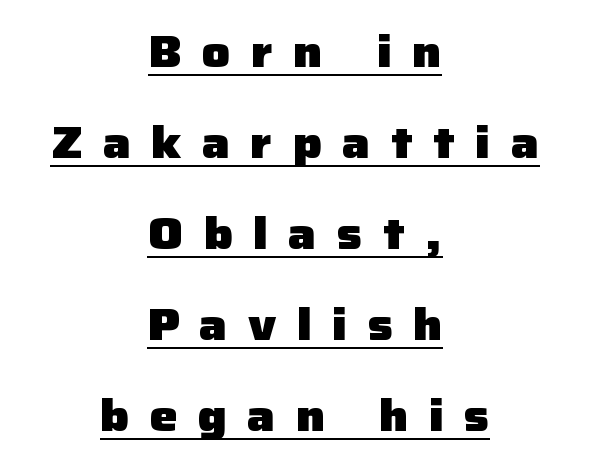
{"serif": "no", "italic": "no", "bold": "yes", "weight": "heavy", "width": "normal", "stroke_contrast": "low", "x_height": "medium", "monospaced": "no", "underline": "yes", "align": "center", "line_spacing": "loose", "line_spacing_ratio": 2.07, "letter_spacing": "wide", "letter_spacing_em": 0.46, "glyph_px": 44}
